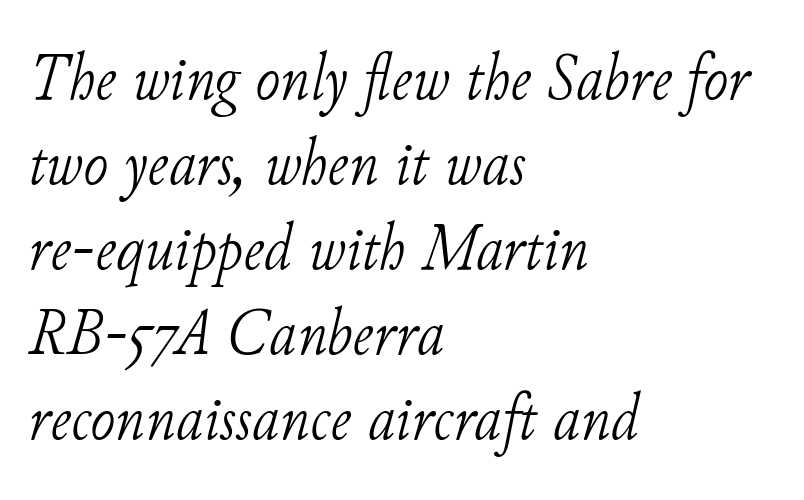
The image shows 67 px light serif type, italic (leaning right); set left-aligned, normal line spacing (1.27x), normal letter spacing, not underlined; low stroke contrast and a small x-height.
